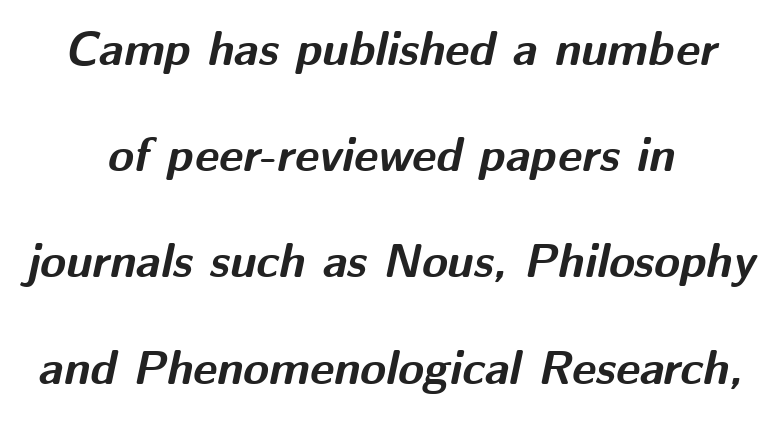
The image shows 47 px bold type, italic (leaning right); set centered, loose line spacing (2.26x), normal letter spacing, not underlined; medium stroke contrast and a medium x-height.
